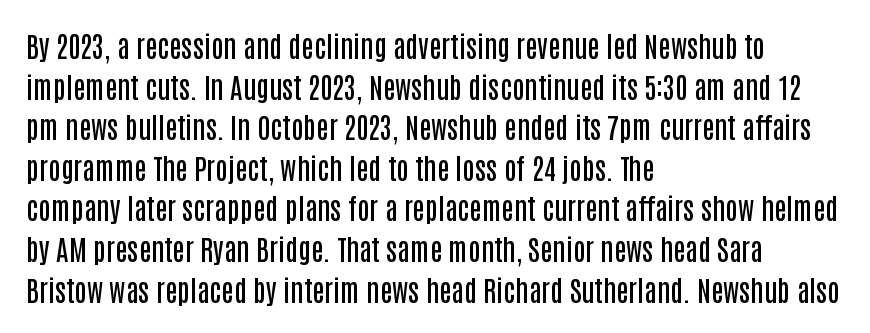
The image shows 28 px semibold, condensed sans-serif type, upright; set left-aligned, normal line spacing (1.45x), normal letter spacing, not underlined; low stroke contrast and a large x-height.
